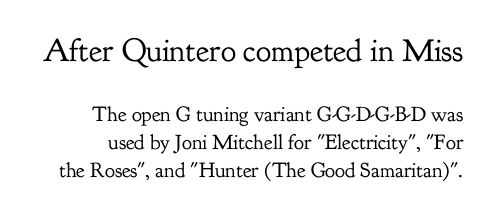
{"serif": "yes", "italic": "no", "bold": "no", "weight": "regular", "width": "normal", "stroke_contrast": "low", "x_height": "small", "monospaced": "no", "underline": "no", "line_spacing": "normal", "line_spacing_ratio": 1.33, "letter_spacing": "normal", "letter_spacing_em": 0.0, "larger_block": "first", "size_ratio": 1.52, "glyph_px": 32}
